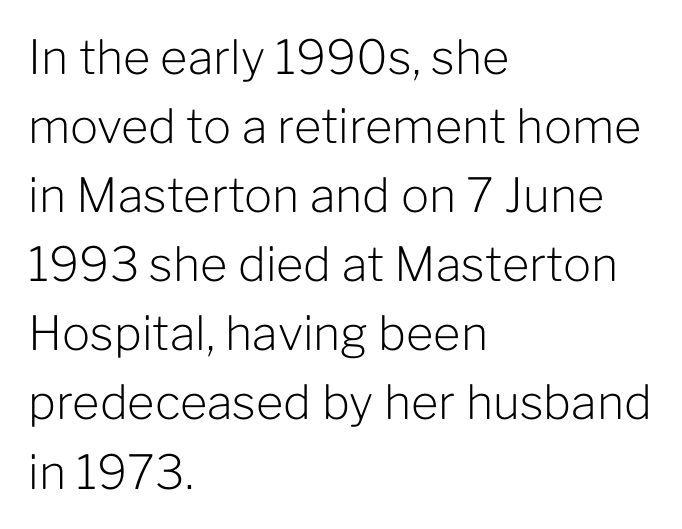
Weight: regular or lighter. Is this a fixed-width face? No — the glyphs have proportional, varying widths. A student would call this left alignment; a typographer would say flush left, rag right. The type sits square on the baseline with zero lean.
